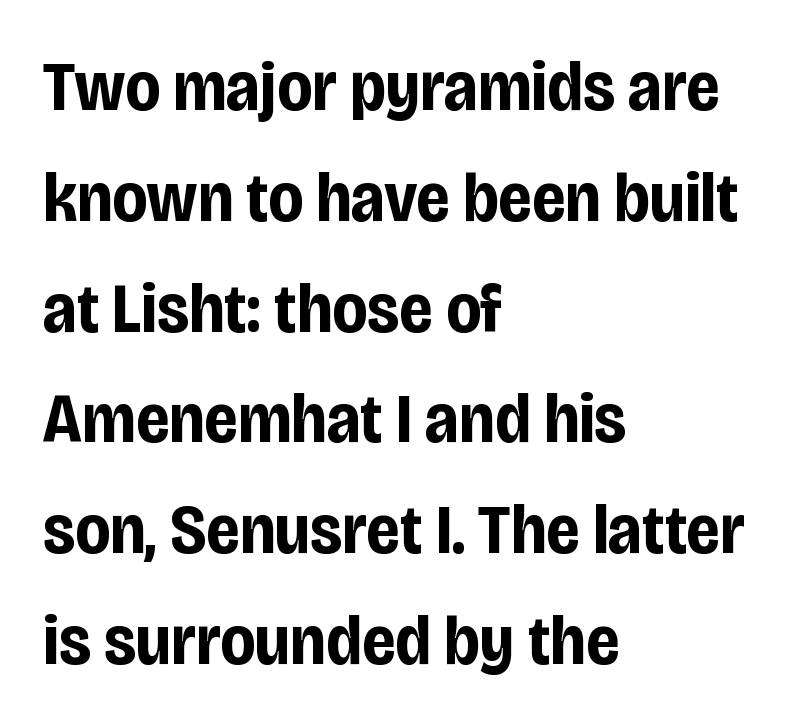
Q: Is the text bold? A: Yes.
Q: Is the text italic (slanted)? A: No, it is upright.
Q: Is the typeface a serif or a sans-serif typeface? A: Sans-serif.
Q: Is the text underlined? A: No.
Q: How is the paragraph aligned? A: Left-aligned.
Q: Is the spacing between letters normal or unusually wide? A: Normal.
Q: Is the spacing between lines tight, normal or loose? A: Normal.
Q: Width (condensed, normal, or wide)? A: Condensed.
Q: Stroke contrast? A: Low.
Q: x-height? A: Large.
Q: Monospaced? A: No.
